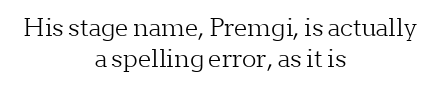
Casual observation: everything's sitting right in the middle. Plain, unruled lines of type. The letters look calm and open, with moderate or lighter stems. The leading is moderate, giving the passage an even texture. Nothing unusual about the tracking: characters are spaced as the font intends.
